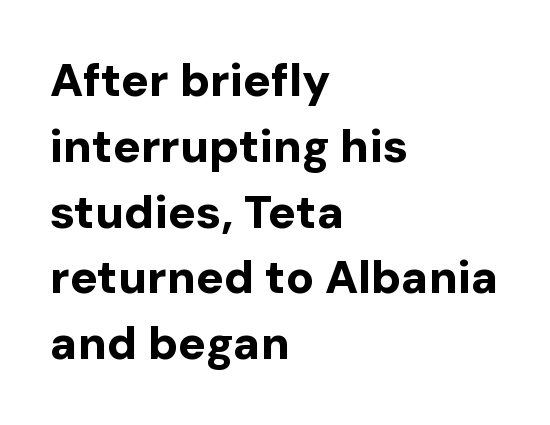
{"serif": "no", "italic": "no", "bold": "yes", "weight": "bold", "width": "normal", "stroke_contrast": "low", "x_height": "medium", "monospaced": "no", "underline": "no", "align": "left", "line_spacing": "normal", "line_spacing_ratio": 1.43, "letter_spacing": "normal", "letter_spacing_em": 0.0, "glyph_px": 46}
